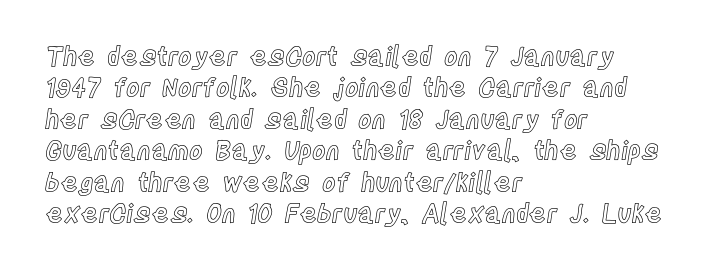
{"underline": "no", "align": "left", "line_spacing_ratio": 1.21, "letter_spacing": "normal", "letter_spacing_em": 0.0, "glyph_px": 26}
